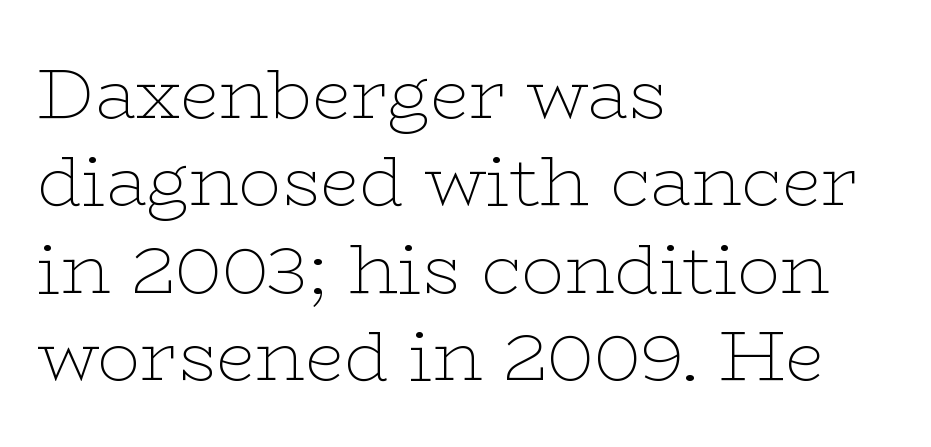
Q: Is the text bold? A: No.
Q: Is the text italic (slanted)? A: No, it is upright.
Q: Is the typeface a serif or a sans-serif typeface? A: Serif.
Q: Is the text underlined? A: No.
Q: How is the paragraph aligned? A: Left-aligned.
Q: Is the spacing between letters normal or unusually wide? A: Normal.
Q: Width (condensed, normal, or wide)? A: Wide.
Q: Stroke contrast? A: Low.
Q: x-height? A: Medium.
Q: Monospaced? A: No.
